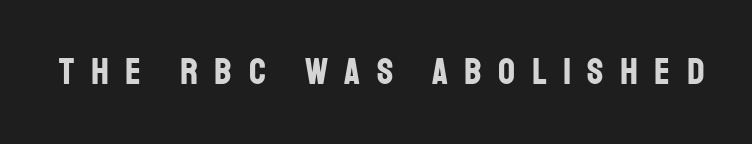
Nothing sits at the stroke ends, so this counts as sans-serif. Proportional: the letters do not fall into vertical columns. Strong, thick strokes mark this as bold type. Descenders hang freely into open space. The lettering holds an erect, upright posture throughout.
